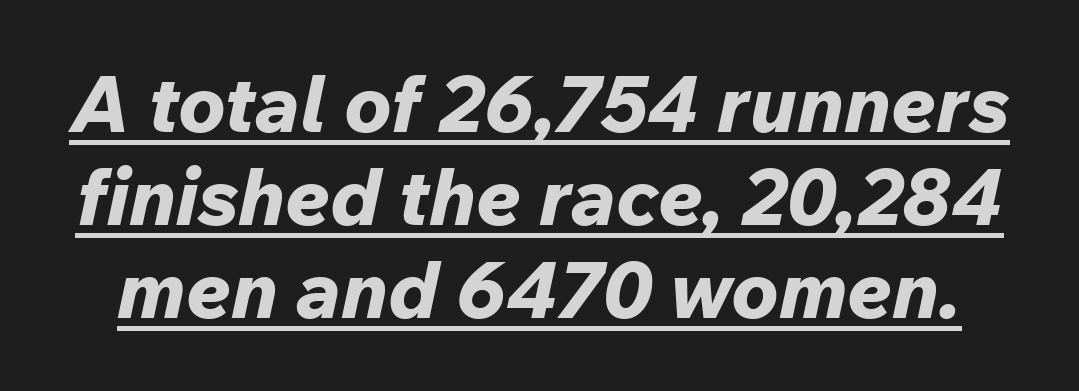
The image shows 79 px bold type, italic (leaning right); set line spacing 1.18x, normal letter spacing, underlined; low stroke contrast and a medium x-height.
